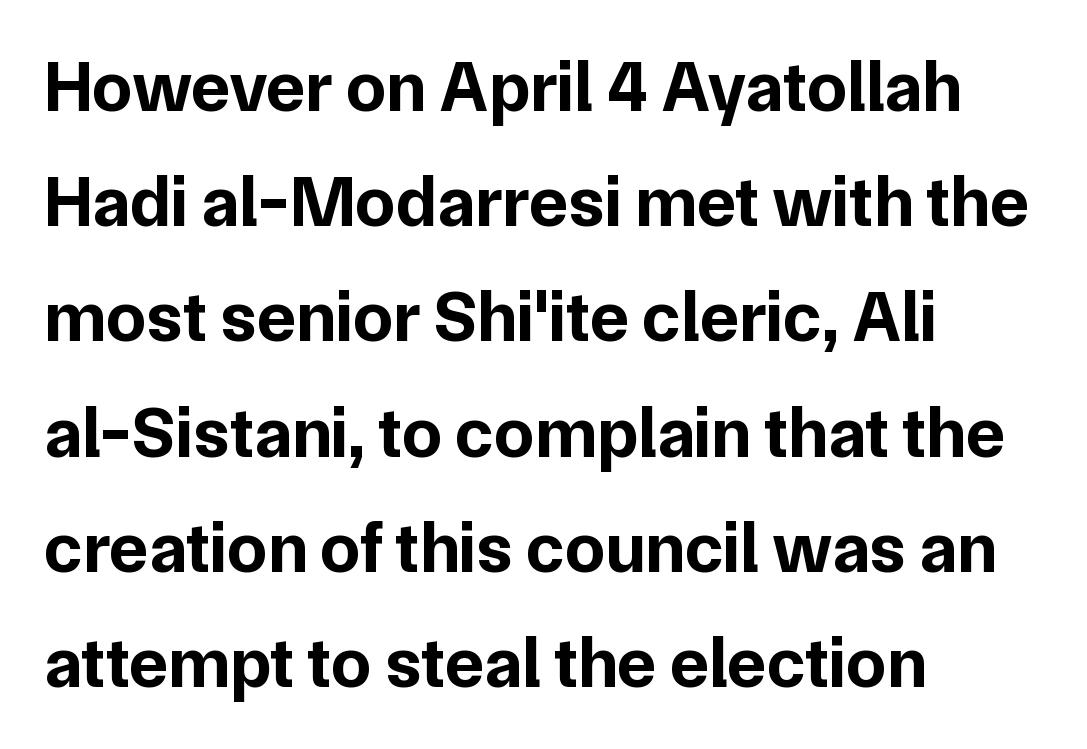
{"serif": "no", "italic": "no", "bold": "yes", "weight": "bold", "width": "normal", "stroke_contrast": "low", "x_height": "medium", "monospaced": "no", "underline": "no", "align": "left", "line_spacing": "normal", "line_spacing_ratio": 1.6, "letter_spacing": "normal", "letter_spacing_em": 0.0, "glyph_px": 72}
